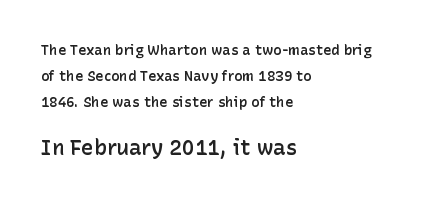
{"italic": "no", "bold": "semi", "underline": "no", "align": "left", "line_spacing_ratio": 1.85, "letter_spacing": "normal", "letter_spacing_em": 0.0, "larger_block": "second", "size_ratio": 1.5, "glyph_px": 21}
